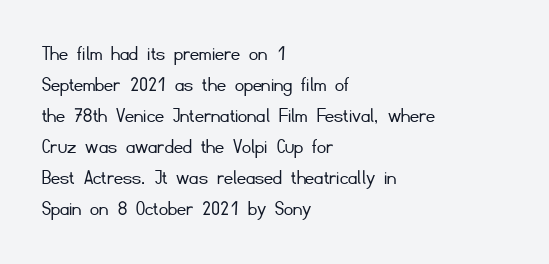
{"italic": "no", "bold": "no", "underline": "no", "align": "left", "line_spacing": "normal", "line_spacing_ratio": 1.41, "letter_spacing": "normal", "letter_spacing_em": 0.0, "glyph_px": 22}
